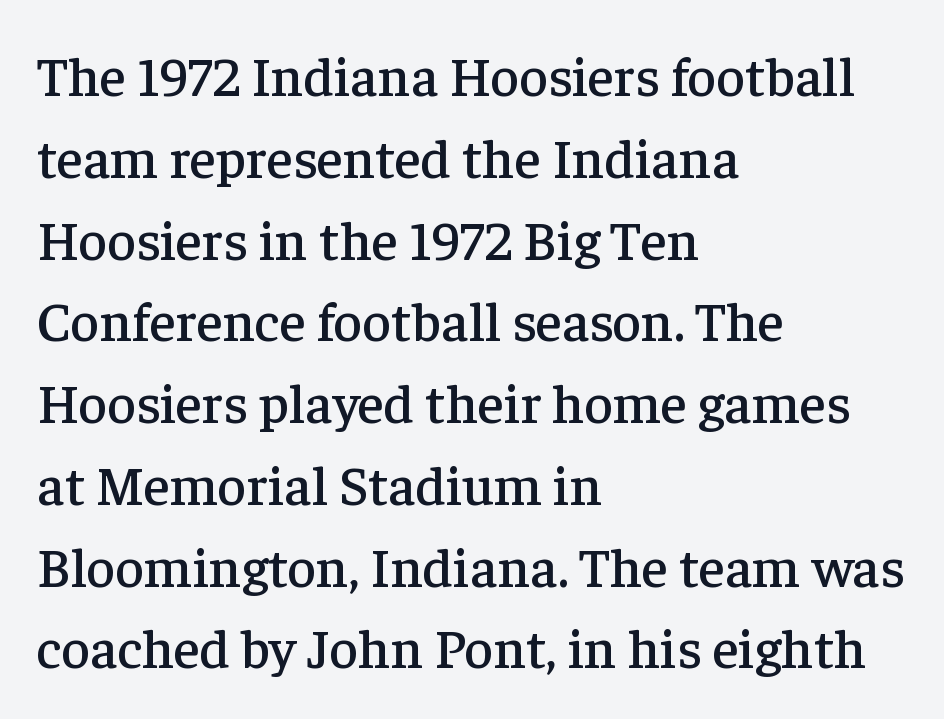
{"serif": "yes", "italic": "no", "width": "normal", "stroke_contrast": "low", "x_height": "medium", "monospaced": "no", "underline": "no", "align": "left", "line_spacing": "normal", "line_spacing_ratio": 1.46, "letter_spacing": "normal", "letter_spacing_em": 0.0, "glyph_px": 56}
